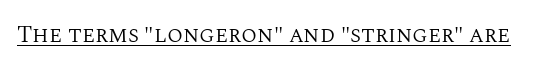
Students, observe the line beneath the letters — that is underlining. You can tell it's not italic because the verticals are truly vertical. Stems here are at most as thick as an everyday book face. Between one letter and the next there's only the usual sliver of space.
